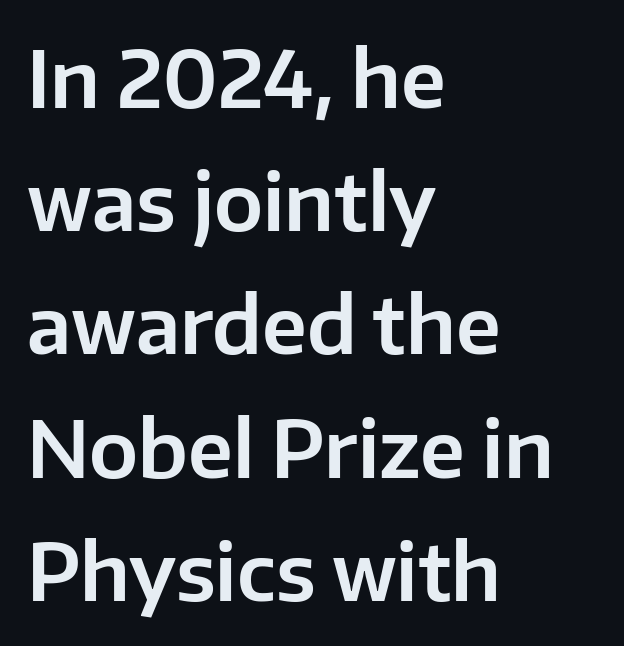
{"serif": "no", "italic": "no", "width": "normal", "stroke_contrast": "low", "x_height": "medium", "monospaced": "no", "underline": "no", "align": "left", "line_spacing": "normal", "line_spacing_ratio": 1.58, "letter_spacing": "normal", "letter_spacing_em": 0.0, "glyph_px": 78}
